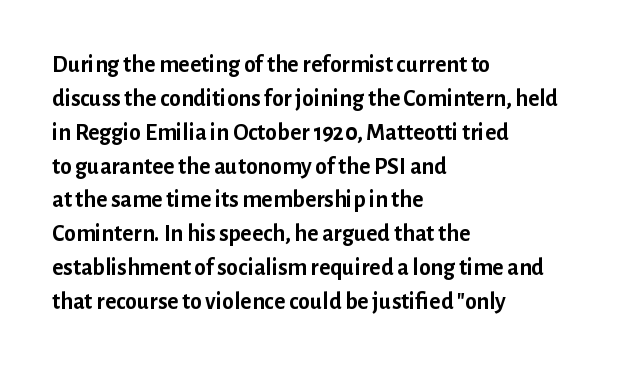
Q: Is the text bold? A: Yes.
Q: Is the text italic (slanted)? A: No, it is upright.
Q: Is the text underlined? A: No.
Q: How is the paragraph aligned? A: Left-aligned.
Q: Is the spacing between letters normal or unusually wide? A: Normal.
Q: Is the spacing between lines tight, normal or loose? A: Normal.
